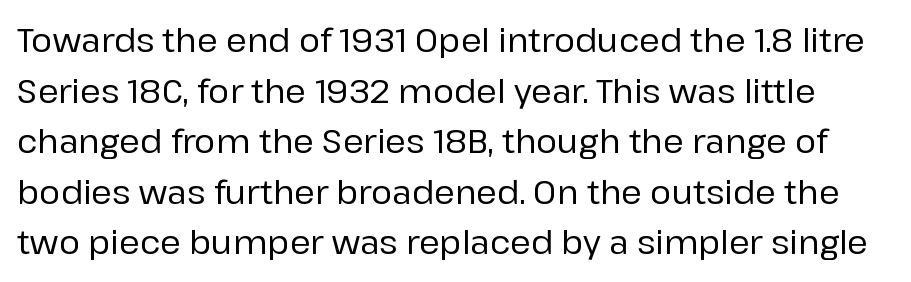
{"serif": "no", "italic": "no", "width": "normal", "stroke_contrast": "low", "x_height": "medium", "monospaced": "no", "underline": "no", "line_spacing": "normal", "line_spacing_ratio": 1.58, "letter_spacing": "normal", "letter_spacing_em": 0.0, "glyph_px": 32}
